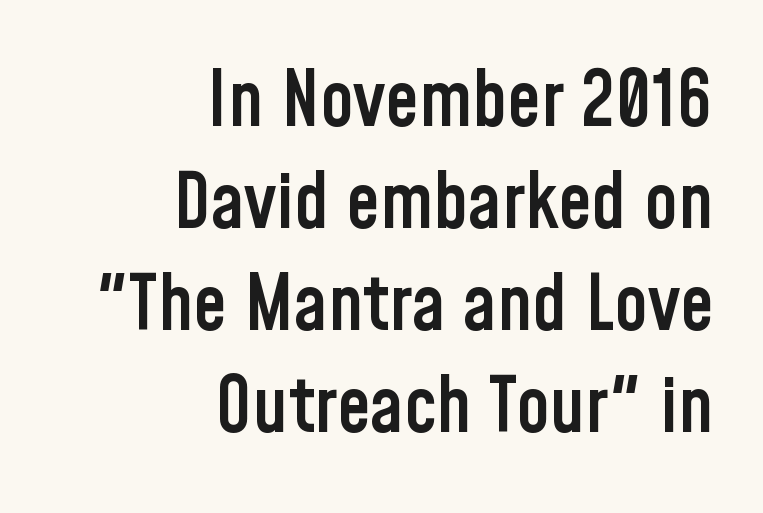
Q: Is the text bold? A: Semi-bold.
Q: Is the text italic (slanted)? A: No, it is upright.
Q: Is the typeface a serif or a sans-serif typeface? A: Sans-serif.
Q: Is the text underlined? A: No.
Q: How is the paragraph aligned? A: Right-aligned.
Q: Is the spacing between letters normal or unusually wide? A: Normal.
Q: Is the spacing between lines tight, normal or loose? A: Normal.
Q: Width (condensed, normal, or wide)? A: Condensed.
Q: Stroke contrast? A: Low.
Q: x-height? A: Medium.
Q: Monospaced? A: No.
